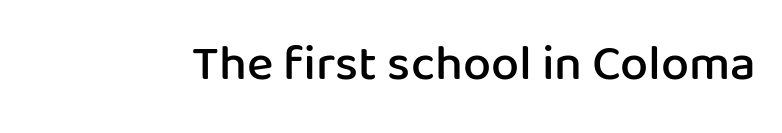
The image shows 50 px semibold sans-serif type, upright; set normal letter spacing, not underlined; low stroke contrast and a medium x-height.
